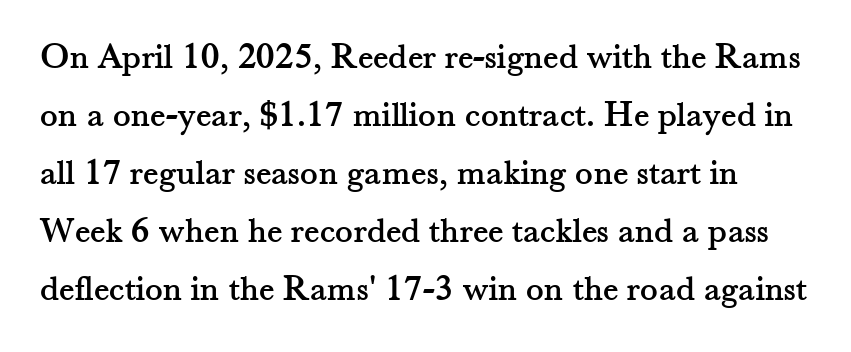
Q: Is the text italic (slanted)? A: No, it is upright.
Q: Is the typeface a serif or a sans-serif typeface? A: Serif.
Q: Is the text underlined? A: No.
Q: Is the spacing between letters normal or unusually wide? A: Normal.
Q: Is the spacing between lines tight, normal or loose? A: Normal.
Q: Width (condensed, normal, or wide)? A: Normal.
Q: Stroke contrast? A: Medium.
Q: x-height? A: Small.
Q: Monospaced? A: No.
